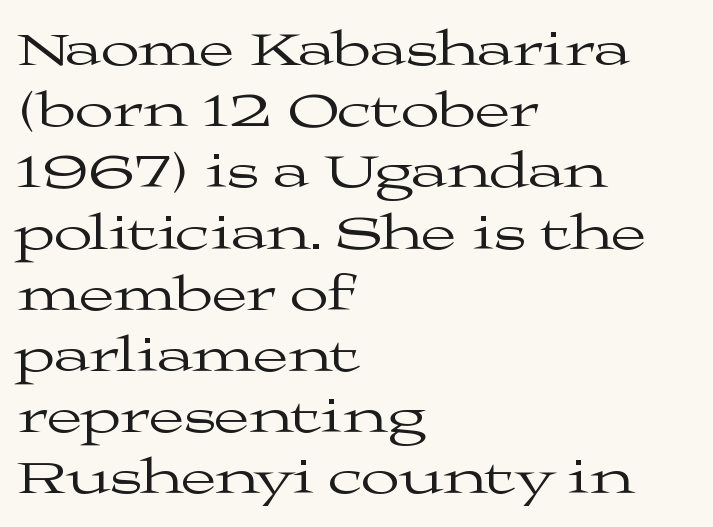
{"serif": "yes", "italic": "no", "bold": "no", "weight": "regular", "width": "wide", "stroke_contrast": "medium", "x_height": "medium", "monospaced": "no", "underline": "no", "align": "left", "line_spacing_ratio": 1.2, "letter_spacing": "normal", "letter_spacing_em": 0.0, "glyph_px": 51}
